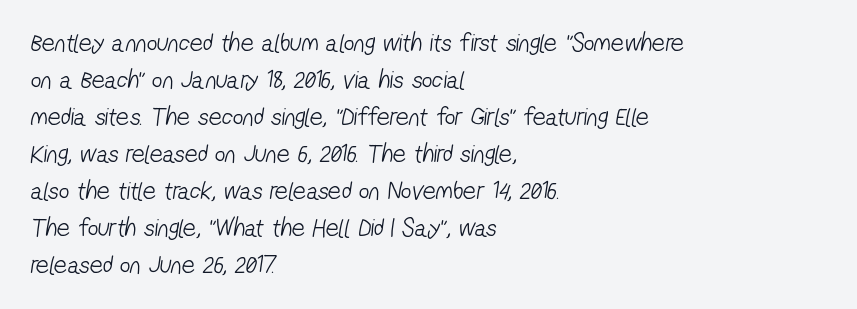
{"bold": "no", "underline": "no", "align": "left", "line_spacing": "normal", "line_spacing_ratio": 1.42, "letter_spacing": "normal", "letter_spacing_em": 0.0, "glyph_px": 26}
